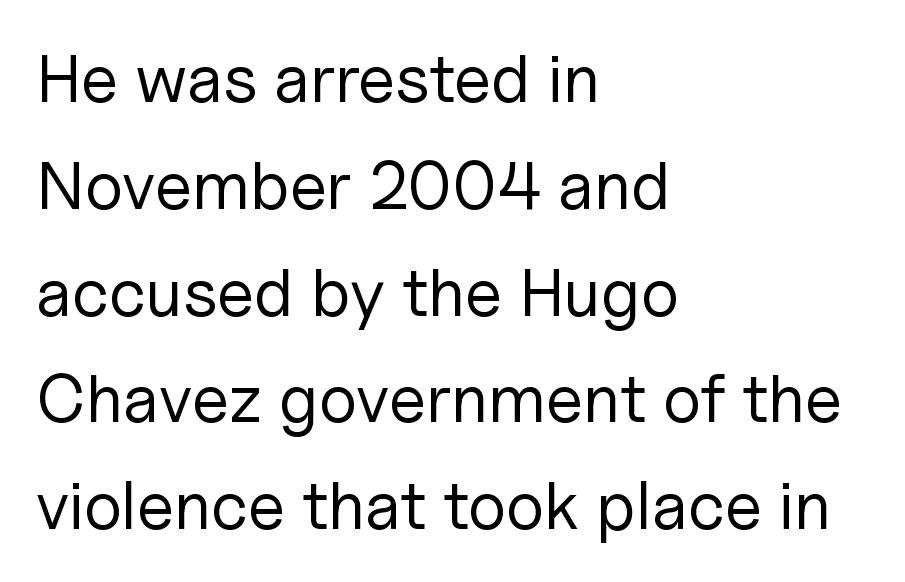
The image shows 68 px regular-weight sans-serif type, upright; set left-aligned, normal line spacing (1.57x), normal letter spacing, not underlined; low stroke contrast and a medium x-height.
